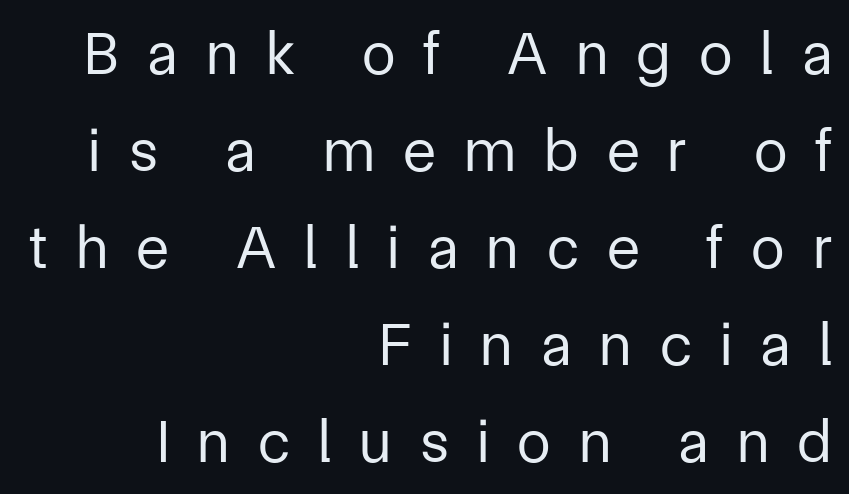
The image shows 61 px regular-weight sans-serif type, upright; set right-aligned, normal line spacing (1.59x), unusually wide letter spacing (+0.46 em), not underlined; low stroke contrast and a medium x-height.
